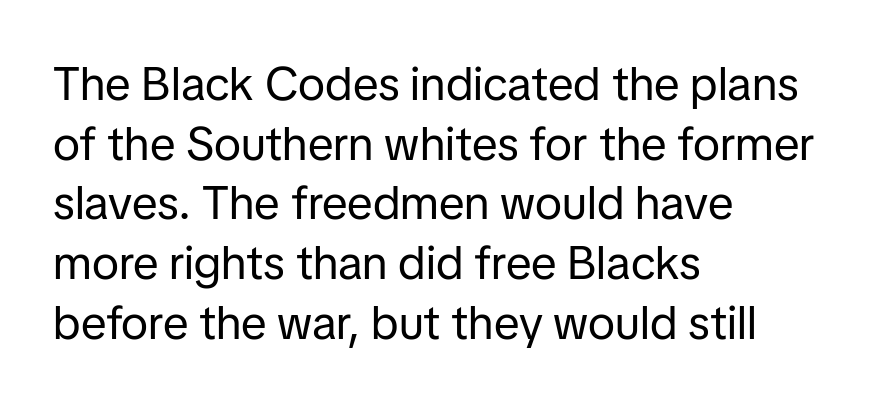
{"serif": "no", "italic": "no", "bold": "no", "weight": "regular", "width": "normal", "stroke_contrast": "low", "x_height": "medium", "monospaced": "no", "underline": "no", "align": "left", "line_spacing": "normal", "line_spacing_ratio": 1.27, "letter_spacing": "normal", "letter_spacing_em": 0.0, "glyph_px": 47}
